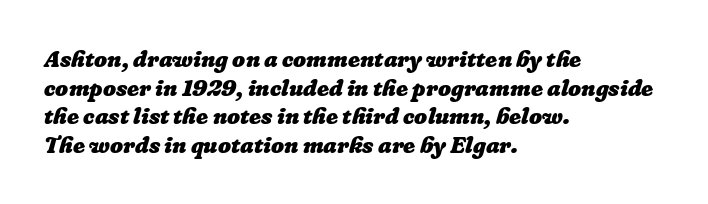
{"bold": "yes", "underline": "no", "align": "left", "line_spacing": "normal", "line_spacing_ratio": 1.25, "letter_spacing": "normal", "letter_spacing_em": 0.0, "glyph_px": 23}
